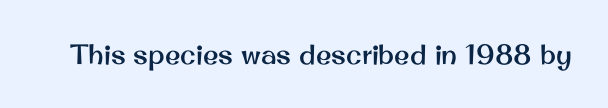
Q: Is the text italic (slanted)? A: No, it is upright.
Q: Is the typeface a serif or a sans-serif typeface? A: Sans-serif.
Q: Is the text underlined? A: No.
Q: Is the spacing between letters normal or unusually wide? A: Normal.
Q: Width (condensed, normal, or wide)? A: Normal.
Q: Stroke contrast? A: Medium.
Q: x-height? A: Small.
Q: Monospaced? A: No.
